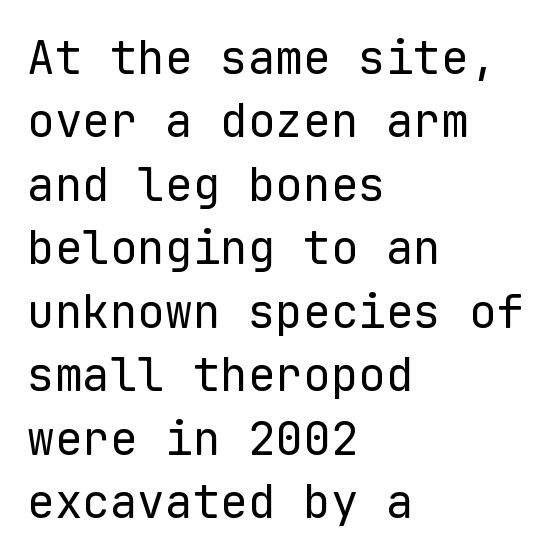
Every character here occupies the same horizontal width, giving the sample a typewriter-like rhythm. This rendering uses left alignment, leaving the right contour irregular. The rendering shows plain stroke endings on the letterforms — a sans-serif design. Weight: in the light-to-regular range. The gap between lines stays unmarked. These lines keep a tight, regular rhythm from letter to letter.
